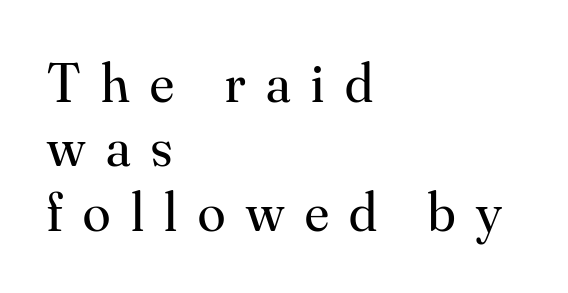
The face looks like a standard text weight, possibly lighter. Do the characters align in a grid? No, the font is proportional. The letters stand upright; this is a roman face. The tracking reads as deliberately expanded to a designer's eye. Decoration check: the copy has no underline. How would I describe the line gaps? Narrow and economical.
